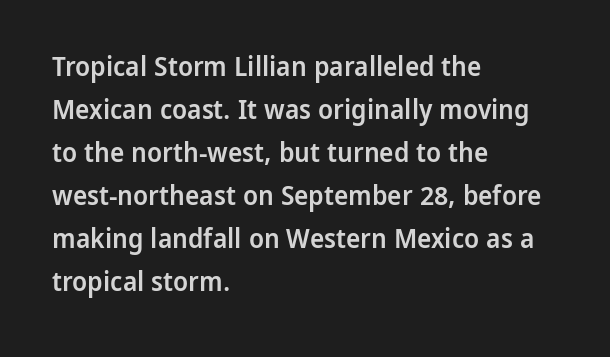
The image shows 27 px text type, upright; set left-aligned, normal line spacing (1.59x), normal letter spacing, not underlined.
